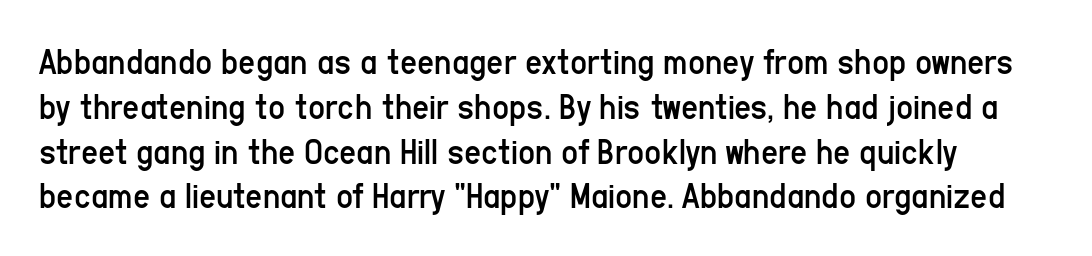
{"serif": "no", "italic": "no", "bold": "no", "weight": "regular", "width": "condensed", "stroke_contrast": "low", "x_height": "medium", "monospaced": "no", "underline": "no", "line_spacing_ratio": 1.21, "letter_spacing": "normal", "letter_spacing_em": 0.0, "glyph_px": 37}
